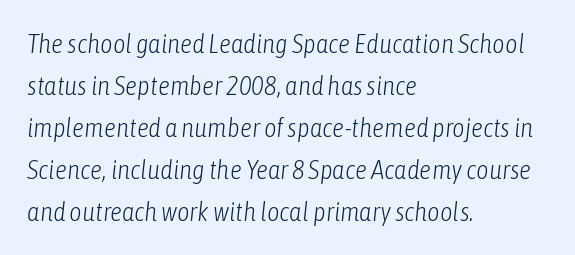
The image shows 27 px text type, italic (leaning right); set left-aligned, normal line spacing (1.56x), normal letter spacing, not underlined.
